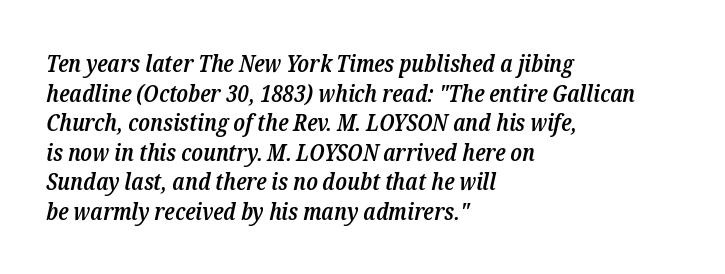
{"italic": "yes", "lean": "right", "slant_degrees": 12, "bold": "semi", "underline": "no", "align": "left", "line_spacing_ratio": 1.23, "letter_spacing": "normal", "letter_spacing_em": 0.0, "glyph_px": 24}
